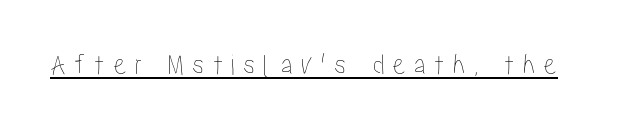
Q: Is the text italic (slanted)? A: No, it is upright.
Q: Is the text underlined? A: Yes.
Q: Is the spacing between letters normal or unusually wide? A: Unusually wide.
Q: Width (condensed, normal, or wide)? A: Condensed.
Q: Stroke contrast? A: Low.
Q: x-height? A: Medium.
Q: Monospaced? A: No.
